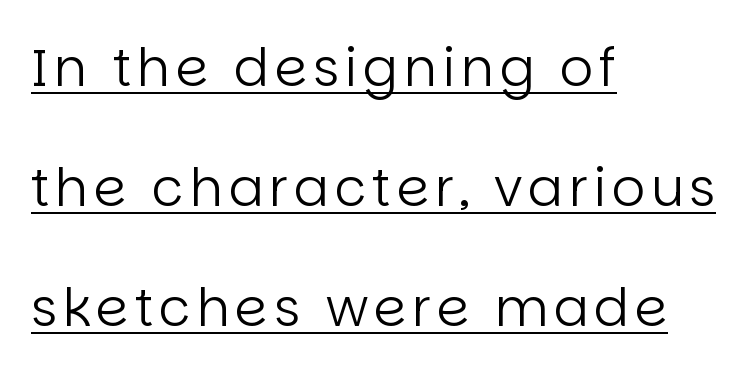
Q: Is the text bold? A: No.
Q: Is the text italic (slanted)? A: No, it is upright.
Q: Is the typeface a serif or a sans-serif typeface? A: Sans-serif.
Q: Is the text underlined? A: Yes.
Q: How is the paragraph aligned? A: Left-aligned.
Q: Is the spacing between lines tight, normal or loose? A: Loose.
Q: Width (condensed, normal, or wide)? A: Normal.
Q: Stroke contrast? A: Low.
Q: x-height? A: Large.
Q: Monospaced? A: No.
